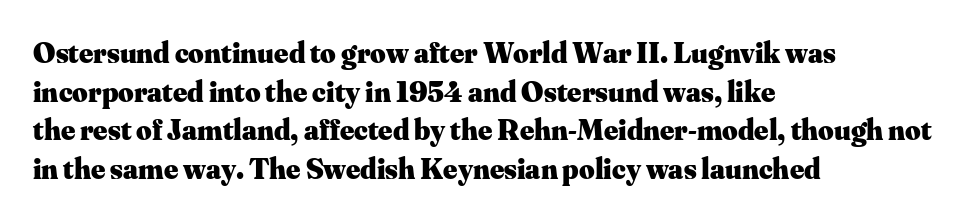
{"serif": "yes", "italic": "no", "bold": "yes", "weight": "heavy", "width": "normal", "stroke_contrast": "medium", "x_height": "small", "monospaced": "no", "underline": "no", "align": "left", "line_spacing": "normal", "line_spacing_ratio": 1.29, "letter_spacing": "normal", "letter_spacing_em": 0.0, "glyph_px": 30}
